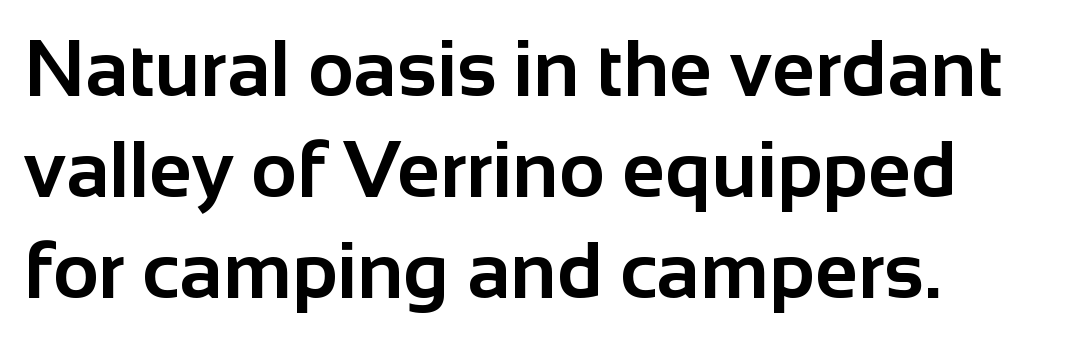
This is roman type, the default non-slanted kind. Reading down the column, the eye jumps a familiar distance to each next line. Where is the straight margin? On the left. This is sans-serif lettering, the kind often seen on screens and signage.
